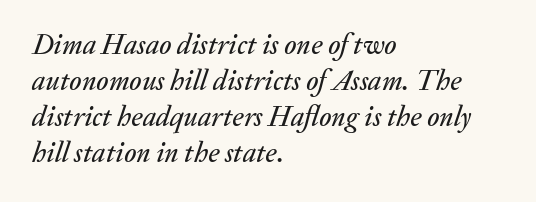
Varying glyph widths throughout — classic text-font behaviour. Regarding leading, the lines here are spaced in the standard way. Check the space under the baseline: it is left empty. The passage shown has conventional tracking throughout. Compared with a centered layout, this one pins lines to the left instead.
